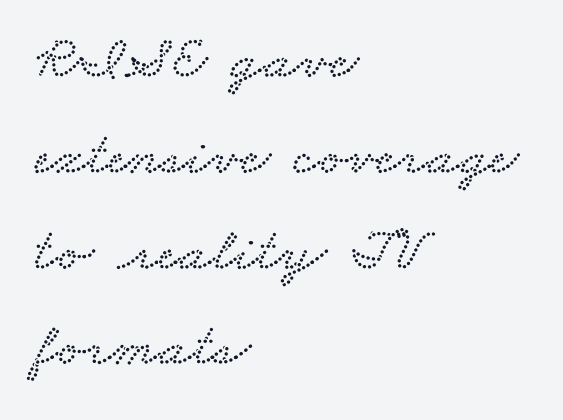
Q: Is the typeface a serif or a sans-serif typeface? A: Serif.
Q: Is the text underlined? A: No.
Q: How is the paragraph aligned? A: Left-aligned.
Q: Is the spacing between letters normal or unusually wide? A: Normal.
Q: Is the spacing between lines tight, normal or loose? A: Normal.
Q: Width (condensed, normal, or wide)? A: Wide.
Q: Stroke contrast? A: Low.
Q: x-height? A: Small.
Q: Monospaced? A: No.
